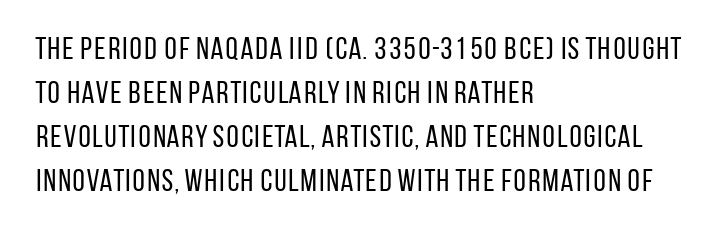
This sample uses plain, unmodified letter spacing. Is there any slant? The stems are plumb. A classic flush-left, rag-right setting is used for this passage. How would I describe the line gaps? Plain and ordinary. Note: no serifs on the glyphs. A clean baseline with only descenders dipping below it.
